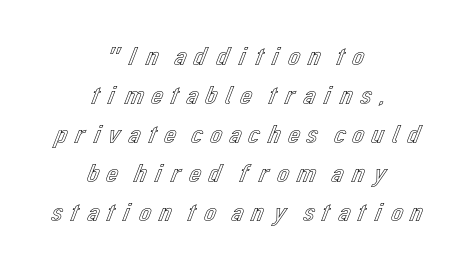
{"underline": "no", "align": "center", "line_spacing": "normal", "line_spacing_ratio": 1.44, "glyph_px": 27}
